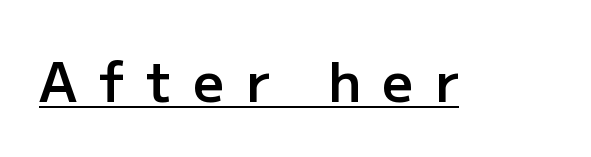
Tracking here is generous; glyphs stand well apart from one another. If you drew a line through each stem, it would be perfectly vertical. The face used here is proportionally spaced, like ordinary book or web type. A rule runs beneath these lines of type. Serifs: no, the terminals of the letterforms are clean. These lines carry some extra weight — a demibold, not a full bold.
